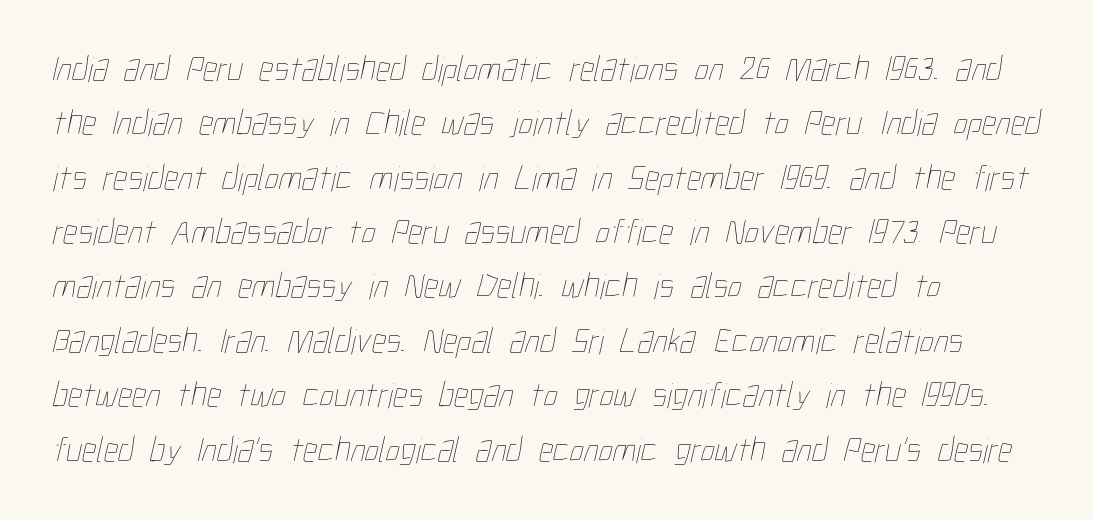
{"bold": "no", "weight": "thin", "width": "condensed", "stroke_contrast": "low", "x_height": "medium", "monospaced": "no", "underline": "no", "align": "left", "line_spacing": "normal", "line_spacing_ratio": 1.51, "letter_spacing": "normal", "letter_spacing_em": 0.0, "glyph_px": 36}
